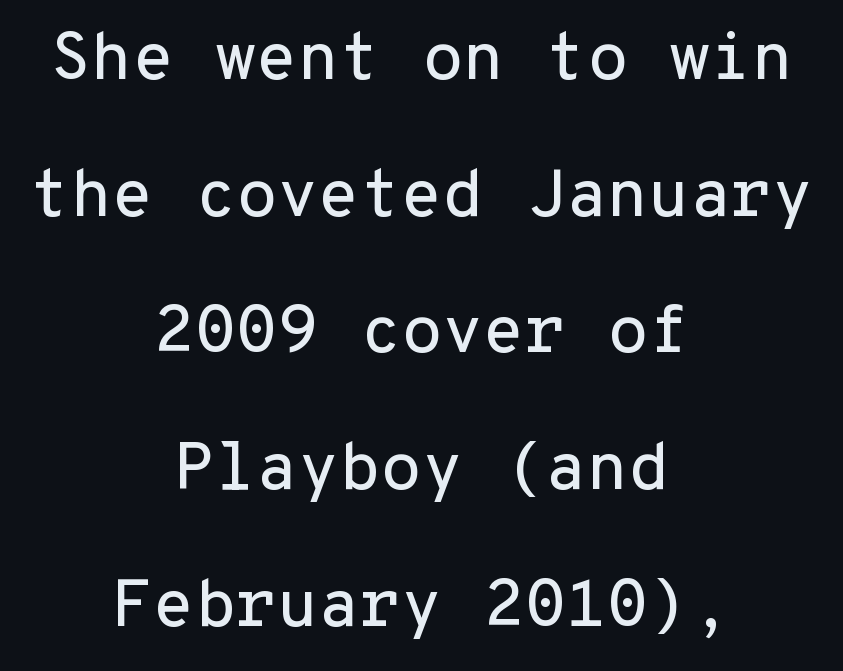
The image shows 67 px sans-serif type, upright, monospaced; set centered, loose line spacing (2.04x), normal letter spacing, not underlined; low stroke contrast and a medium x-height.
